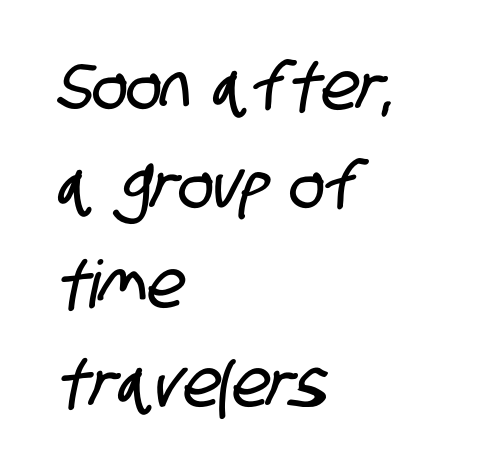
The image shows 66 px condensed sans-serif type; set left-aligned, normal line spacing (1.5x), normal letter spacing, not underlined; low stroke contrast and a large x-height.
